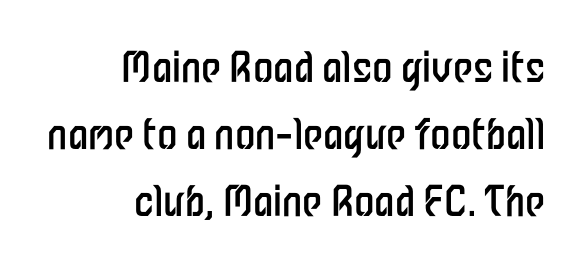
The image shows 41 px regular-weight, condensed sans-serif type, upright; set right-aligned, normal line spacing (1.63x), normal letter spacing, not underlined; low stroke contrast and a medium x-height.
